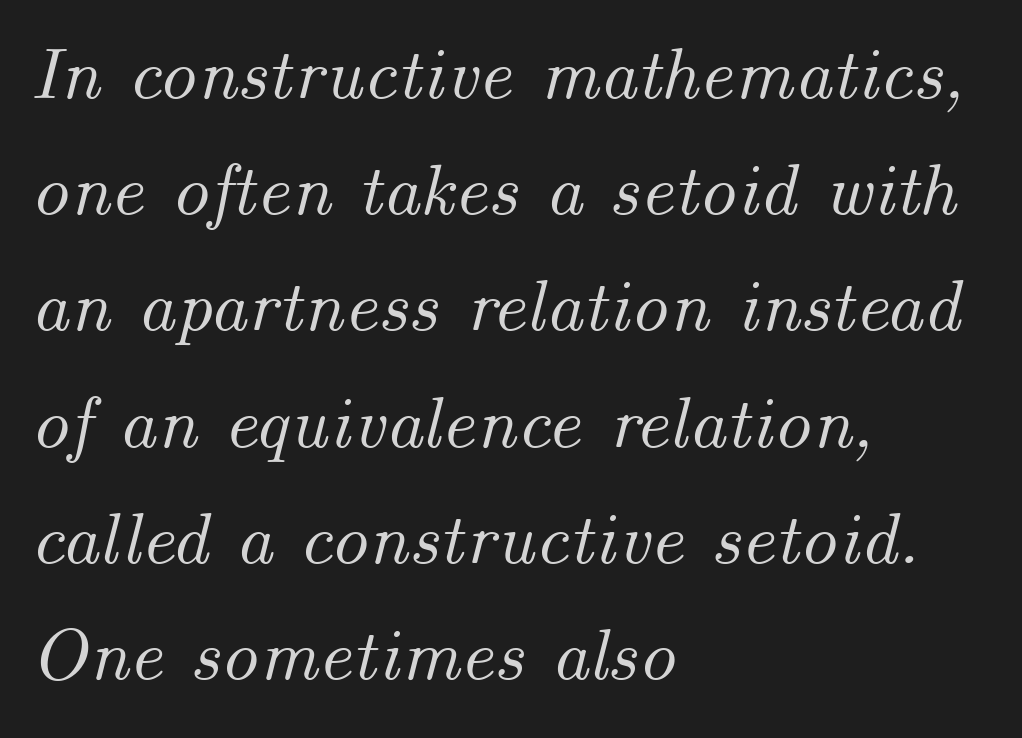
The image shows 74 px text type, italic (leaning right); set left-aligned, normal line spacing (1.57x), normal letter spacing, not underlined; medium stroke contrast and a small x-height.
